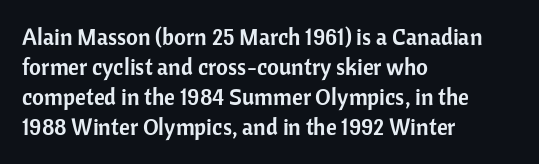
The ragged edge is on the right, which tells us the setting is flush left. What's the leading like? Ordinary, nothing unusual. Posture: straight, roman, zero tilt. The face used here is rendered with its standard letterfit. Letters rest on an invisible, unmarked baseline.
